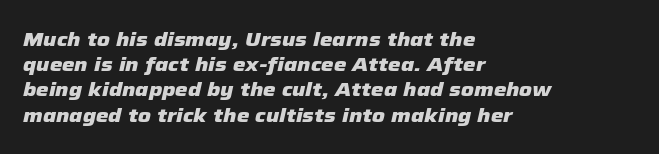
{"italic": "yes", "lean": "right", "slant_degrees": 12, "bold": "yes", "underline": "no", "align": "left", "line_spacing": "normal", "line_spacing_ratio": 1.26, "letter_spacing": "normal", "letter_spacing_em": 0.0, "glyph_px": 20}
